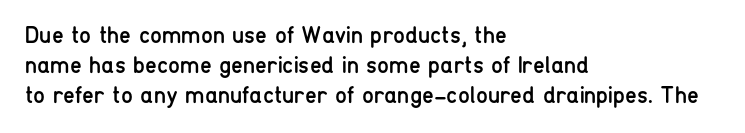
Q: Is the text bold? A: No.
Q: Is the text italic (slanted)? A: No, it is upright.
Q: Is the text underlined? A: No.
Q: How is the paragraph aligned? A: Left-aligned.
Q: Is the spacing between letters normal or unusually wide? A: Normal.
